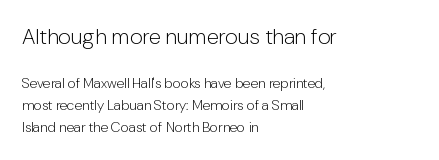
The image shows 22 px text type, upright; set left-aligned, normal line spacing (1.57x), normal letter spacing, not underlined; the first (top) block is 1.57x larger.
